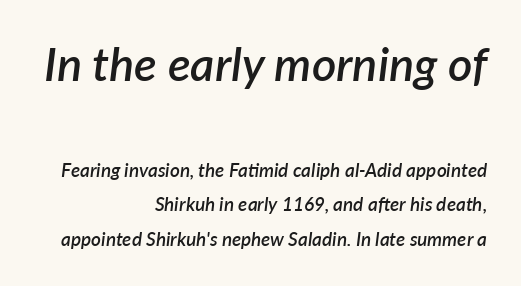
Nothing unusual about the tracking: characters are spaced as the font intends. Compared with ordinary roman type, these characters are visibly tilted. The face used here is proportionally spaced, like ordinary book or web type. The glyphs have the mass of a demibold cut, below bold. Clear beneath every line of the passage.
